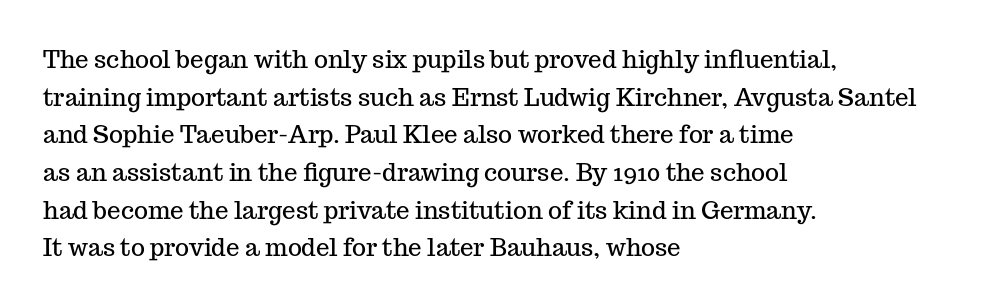
Q: Is the text italic (slanted)? A: No, it is upright.
Q: Is the text underlined? A: No.
Q: How is the paragraph aligned? A: Left-aligned.
Q: Is the spacing between letters normal or unusually wide? A: Normal.
Q: Is the spacing between lines tight, normal or loose? A: Normal.
